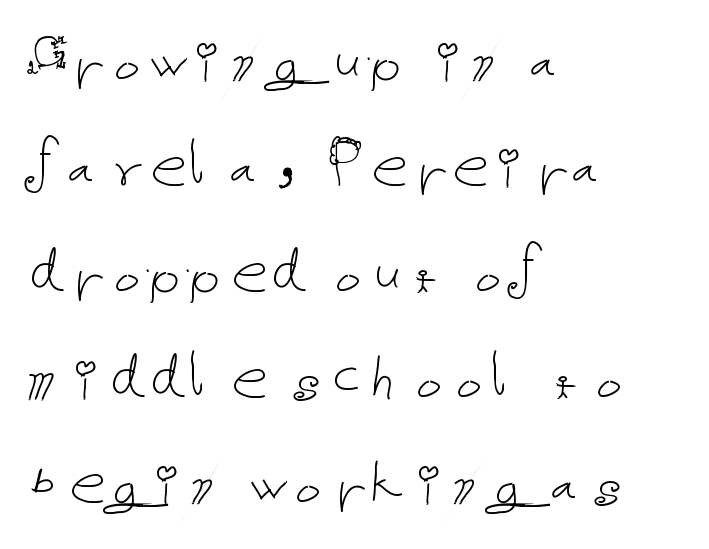
Q: Is the text bold? A: No.
Q: Is the text italic (slanted)? A: No, it is upright.
Q: Is the text underlined? A: No.
Q: How is the paragraph aligned? A: Left-aligned.
Q: Is the spacing between letters normal or unusually wide? A: Normal.
Q: Is the spacing between lines tight, normal or loose? A: Normal.
Q: Width (condensed, normal, or wide)? A: Normal.
Q: Stroke contrast? A: Low.
Q: x-height? A: Medium.
